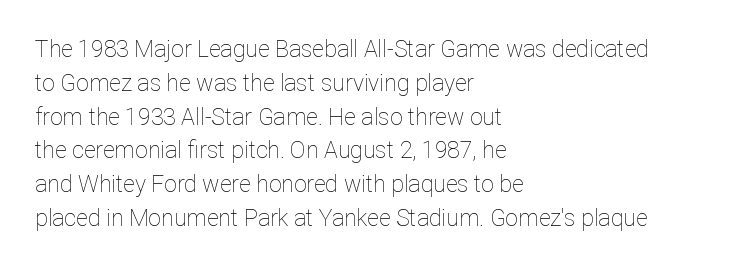
Just letters on the line, the space beneath them empty. Evenly set lines give the paragraph a standard silhouette. Heft: none added — not bold. Notice how the passage keeps a crisp vertical edge on the left only. No extra tracking has been applied to these lines. A roman cut, with each character standing at attention.
